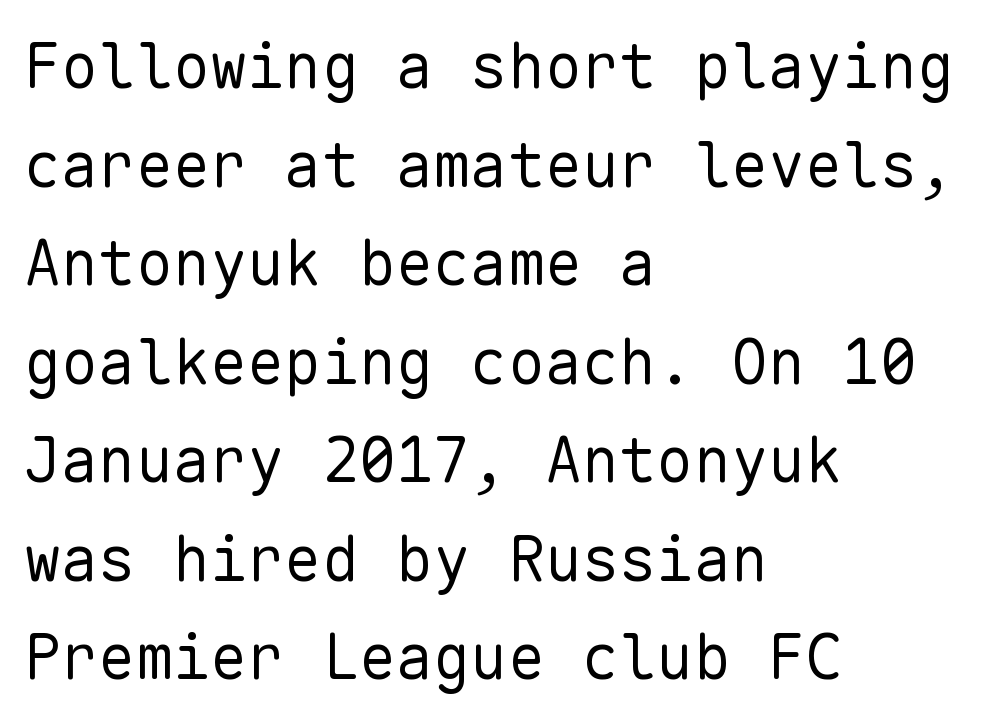
The image shows 62 px regular-weight sans-serif type, upright, monospaced; set left-aligned, normal line spacing (1.59x), normal letter spacing, not underlined; low stroke contrast and a medium x-height.
